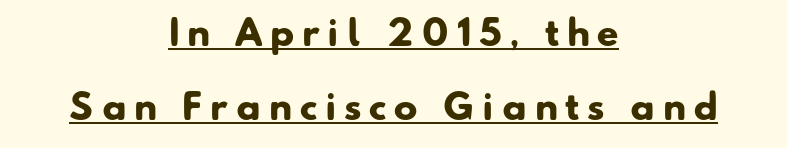
Q: Is the text bold? A: Yes.
Q: Is the typeface a serif or a sans-serif typeface? A: Sans-serif.
Q: Is the text underlined? A: Yes.
Q: How is the paragraph aligned? A: Centered.
Q: Is the spacing between letters normal or unusually wide? A: Unusually wide.
Q: Is the spacing between lines tight, normal or loose? A: Loose.
Q: Width (condensed, normal, or wide)? A: Normal.
Q: Stroke contrast? A: Low.
Q: x-height? A: Small.
Q: Monospaced? A: No.
